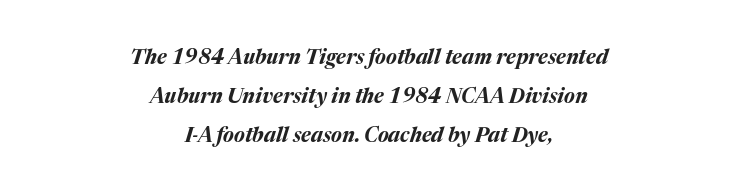
Honestly, the rows look like they've been pulled way apart. No word sits above an underline. These lines keep a tight, regular rhythm from letter to letter. These lines stack symmetrically, like a column narrowing and widening about its center. Does the lettering tilt? It does — this is italic. Emphasis by weight is at full strength: bold.
